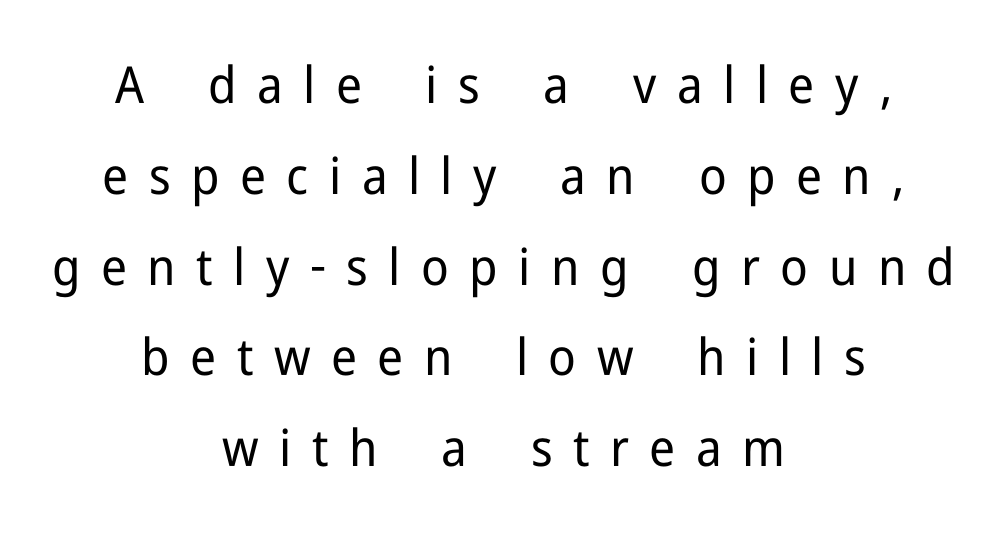
Q: Is the text bold? A: No.
Q: Is the text italic (slanted)? A: No, it is upright.
Q: Is the typeface a serif or a sans-serif typeface? A: Sans-serif.
Q: Is the text underlined? A: No.
Q: How is the paragraph aligned? A: Centered.
Q: Is the spacing between letters normal or unusually wide? A: Unusually wide.
Q: Width (condensed, normal, or wide)? A: Normal.
Q: Stroke contrast? A: Low.
Q: x-height? A: Medium.
Q: Monospaced? A: No.
